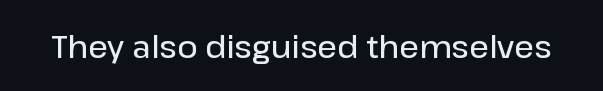
The image shows 31 px semibold sans-serif type, upright; set normal letter spacing, not underlined; low stroke contrast and a medium x-height.
